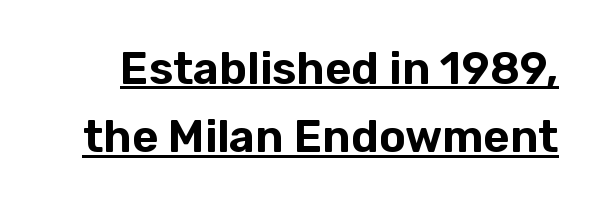
{"serif": "no", "italic": "no", "width": "normal", "stroke_contrast": "low", "x_height": "medium", "monospaced": "no", "underline": "yes", "line_spacing": "normal", "line_spacing_ratio": 1.52, "letter_spacing": "normal", "letter_spacing_em": 0.0, "glyph_px": 45}
